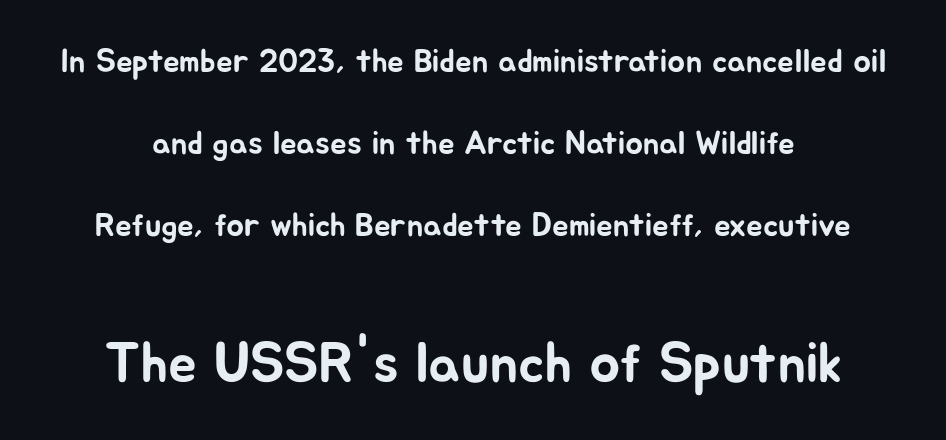
Q: Is the text italic (slanted)? A: No, it is upright.
Q: Is the typeface a serif or a sans-serif typeface? A: Sans-serif.
Q: Is the text underlined? A: No.
Q: Is the spacing between letters normal or unusually wide? A: Normal.
Q: Is the spacing between lines tight, normal or loose? A: Loose.
Q: Which block of text is set in a larger size, the first (top) or the second (bottom)? A: The second (bottom) one.
Q: Width (condensed, normal, or wide)? A: Normal.
Q: Stroke contrast? A: Low.
Q: x-height? A: Medium.
Q: Monospaced? A: No.
